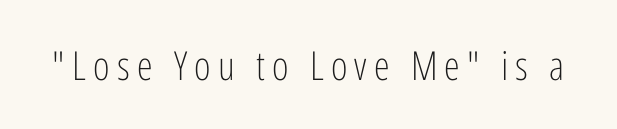
Q: Is the text bold? A: No.
Q: Is the text italic (slanted)? A: No, it is upright.
Q: Is the typeface a serif or a sans-serif typeface? A: Sans-serif.
Q: Is the text underlined? A: No.
Q: Width (condensed, normal, or wide)? A: Condensed.
Q: Stroke contrast? A: Low.
Q: x-height? A: Medium.
Q: Monospaced? A: No.
